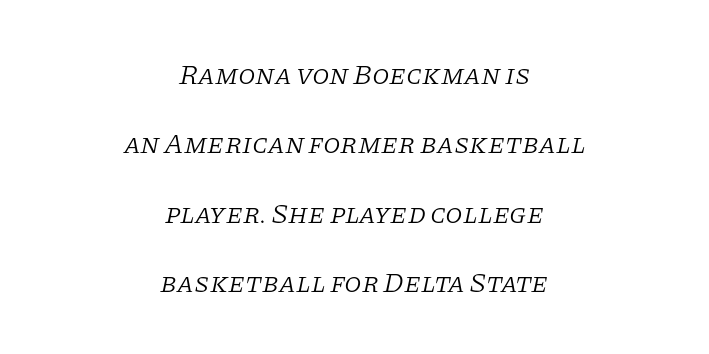
The image shows 28 px light serif type, italic (leaning right); set centered, loose line spacing (2.48x), normal letter spacing, not underlined; low stroke contrast and a large x-height.
